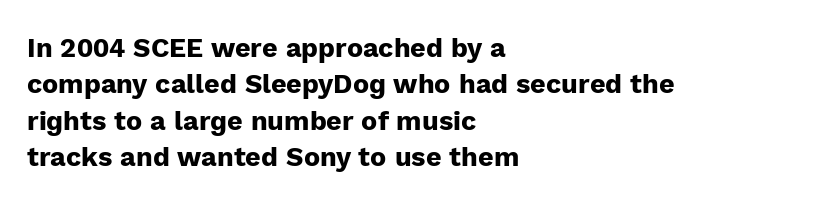
Q: Is the text bold? A: Yes.
Q: Is the text italic (slanted)? A: No, it is upright.
Q: Is the text underlined? A: No.
Q: How is the paragraph aligned? A: Left-aligned.
Q: Is the spacing between letters normal or unusually wide? A: Normal.
Q: Is the spacing between lines tight, normal or loose? A: Normal.
